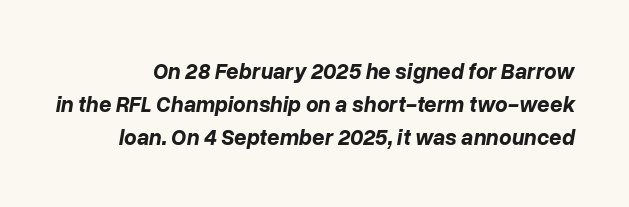
It's the slanting kind of type. Is the letter spacing exaggerated? No — it looks like the ordinary default. A typesetter would call this leading conventional body-copy spacing. Clear beneath every line of the passage.
